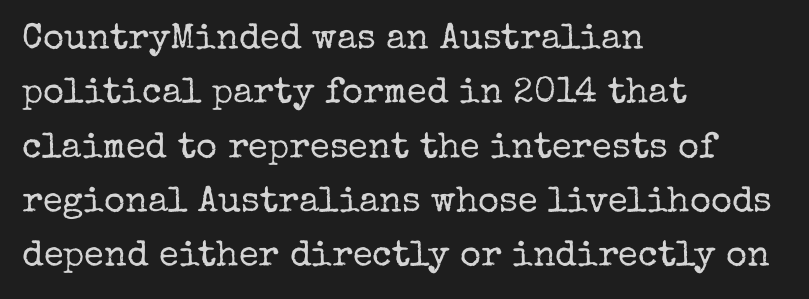
Q: Is the text bold? A: No.
Q: Is the text italic (slanted)? A: No, it is upright.
Q: Is the typeface a serif or a sans-serif typeface? A: Serif.
Q: Is the text underlined? A: No.
Q: How is the paragraph aligned? A: Left-aligned.
Q: Is the spacing between letters normal or unusually wide? A: Normal.
Q: Is the spacing between lines tight, normal or loose? A: Normal.
Q: Width (condensed, normal, or wide)? A: Normal.
Q: Stroke contrast? A: Low.
Q: x-height? A: Medium.
Q: Monospaced? A: No.
